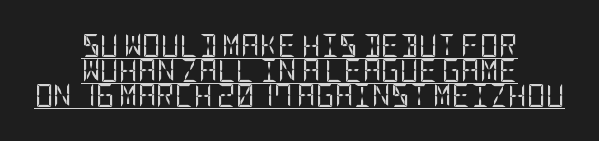
A centered setting, common on invitations and titles, is used for this passage. The letters stand straight up with perfectly vertical stems. On a weight scale, this lands at 450 or below. These lines huddle together more closely than default settings would place them. Characters follow at the spacing the type designer built in. Somebody hit Ctrl+U on this one — the words are underlined.
